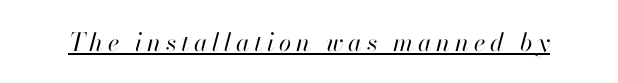
Weight: regular or lighter. Style check: oblique. Students, observe the line beneath the letters — that is underlining.
